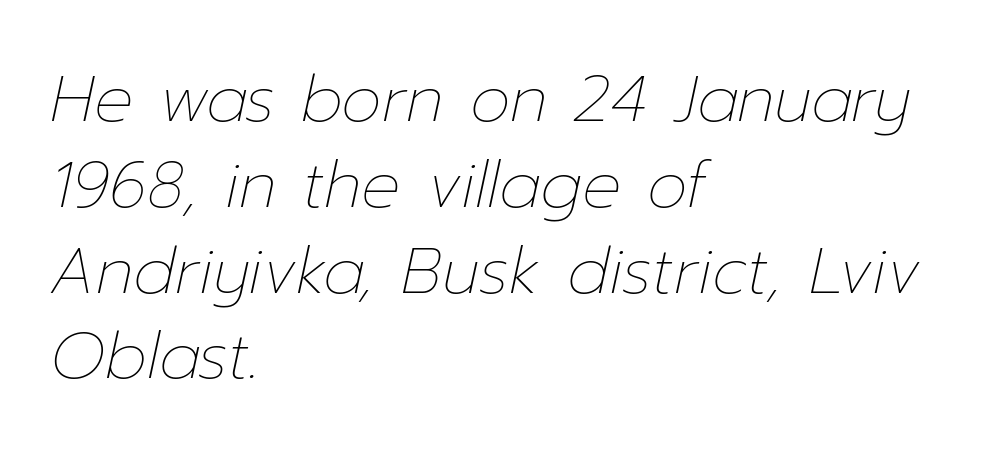
{"italic": "yes", "lean": "right", "slant_degrees": 12, "bold": "no", "weight": "thin", "width": "normal", "stroke_contrast": "low", "x_height": "medium", "monospaced": "no", "underline": "no", "align": "left", "line_spacing": "normal", "line_spacing_ratio": 1.32, "letter_spacing": "normal", "letter_spacing_em": 0.0, "glyph_px": 65}
